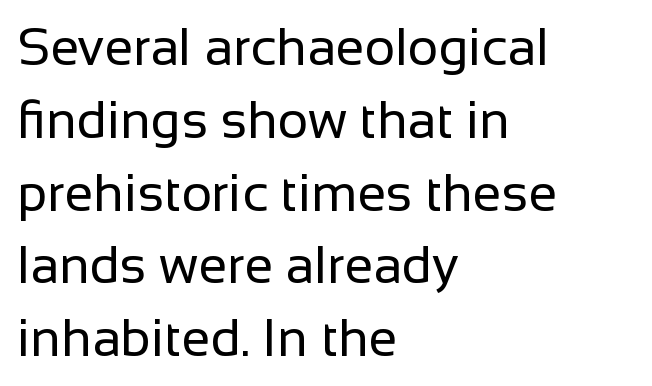
{"serif": "no", "italic": "no", "bold": "no", "weight": "regular", "width": "normal", "stroke_contrast": "low", "x_height": "medium", "monospaced": "no", "underline": "no", "align": "left", "line_spacing": "normal", "line_spacing_ratio": 1.4, "letter_spacing": "normal", "letter_spacing_em": 0.0, "glyph_px": 52}
